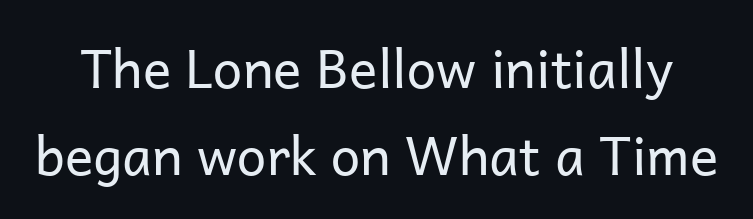
Q: Is the text bold? A: No.
Q: Is the text italic (slanted)? A: No, it is upright.
Q: Is the typeface a serif or a sans-serif typeface? A: Sans-serif.
Q: Is the text underlined? A: No.
Q: Is the spacing between letters normal or unusually wide? A: Normal.
Q: Is the spacing between lines tight, normal or loose? A: Normal.
Q: Width (condensed, normal, or wide)? A: Normal.
Q: Stroke contrast? A: Low.
Q: x-height? A: Medium.
Q: Monospaced? A: No.
